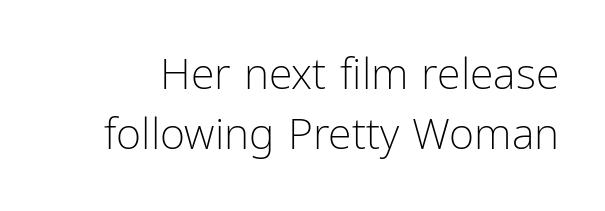
The image shows 43 px light, condensed sans-serif type, upright; set normal line spacing (1.39x), normal letter spacing, not underlined; low stroke contrast and a medium x-height.
